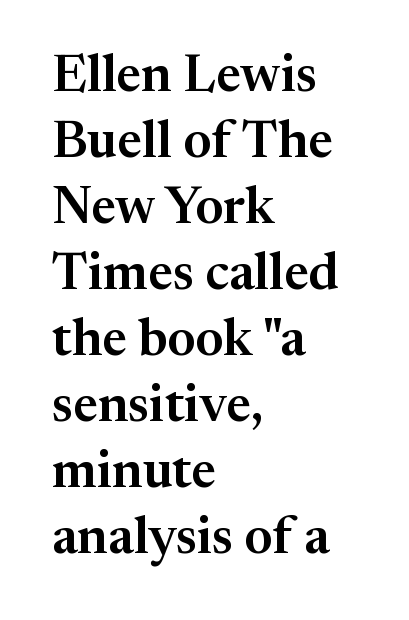
{"serif": "yes", "italic": "no", "width": "normal", "stroke_contrast": "medium", "x_height": "medium", "monospaced": "no", "underline": "no", "align": "left", "line_spacing": "normal", "line_spacing_ratio": 1.27, "letter_spacing": "normal", "letter_spacing_em": 0.0, "glyph_px": 52}
